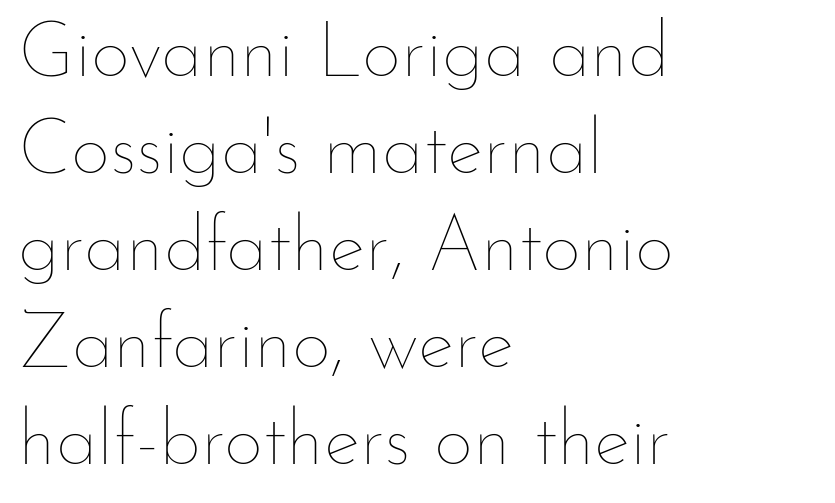
Q: Is the text bold? A: No.
Q: Is the text italic (slanted)? A: No, it is upright.
Q: Is the text underlined? A: No.
Q: How is the paragraph aligned? A: Left-aligned.
Q: Is the spacing between letters normal or unusually wide? A: Normal.
Q: Is the spacing between lines tight, normal or loose? A: Normal.
Q: Width (condensed, normal, or wide)? A: Normal.
Q: Stroke contrast? A: Low.
Q: x-height? A: Small.
Q: Monospaced? A: No.
